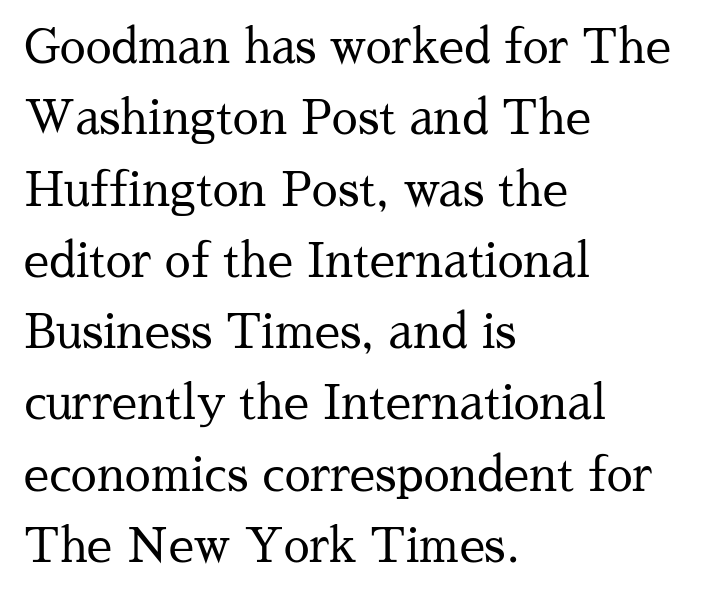
The image shows 46 px regular-weight serif type, upright; set left-aligned, normal line spacing (1.55x), normal letter spacing, not underlined; medium stroke contrast and a medium x-height.
